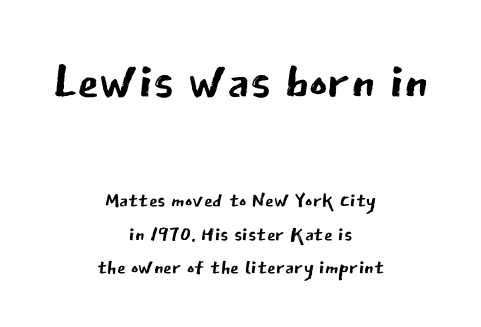
{"serif": "no", "italic": "no", "bold": "no", "weight": "regular", "width": "normal", "stroke_contrast": "low", "x_height": "medium", "monospaced": "no", "underline": "no", "align": "center", "line_spacing_ratio": 1.19, "letter_spacing": "normal", "letter_spacing_em": 0.0, "larger_block": "first", "size_ratio": 2.54, "glyph_px": 71}
